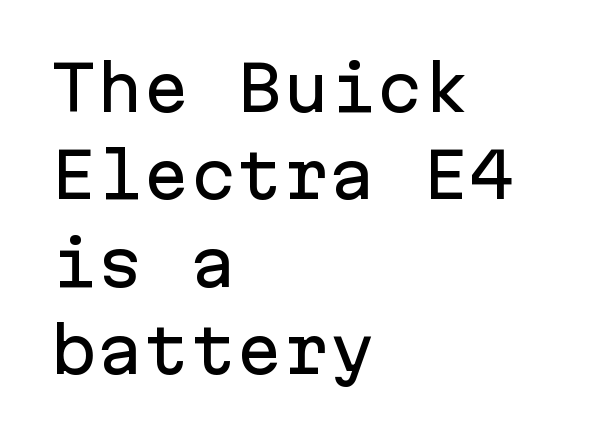
Q: Is the text italic (slanted)? A: No, it is upright.
Q: Is the typeface a serif or a sans-serif typeface? A: Sans-serif.
Q: Is the text underlined? A: No.
Q: How is the paragraph aligned? A: Left-aligned.
Q: Is the spacing between letters normal or unusually wide? A: Normal.
Q: Is the spacing between lines tight, normal or loose? A: Normal.
Q: Width (condensed, normal, or wide)? A: Normal.
Q: Stroke contrast? A: Low.
Q: x-height? A: Medium.
Q: Monospaced? A: Yes.
